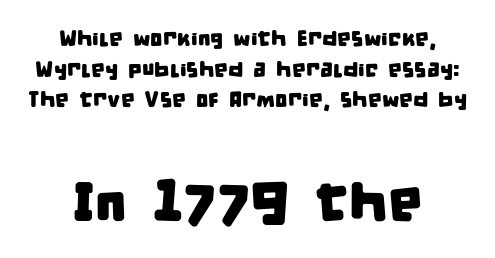
The image shows 55 px condensed sans-serif type; set centered, normal line spacing (1.39x), normal letter spacing, not underlined; the second (bottom) block is 2.5x larger; low stroke contrast and a large x-height.
